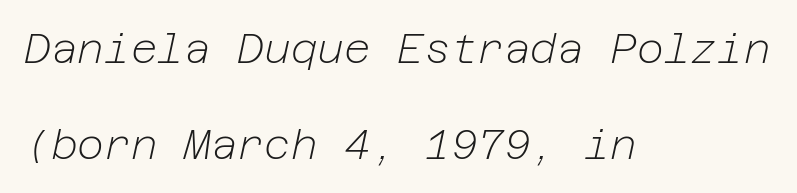
The image shows 41 px light type, italic (leaning right); set left-aligned, loose line spacing (2.34x), normal letter spacing, not underlined; low stroke contrast and a medium x-height.
